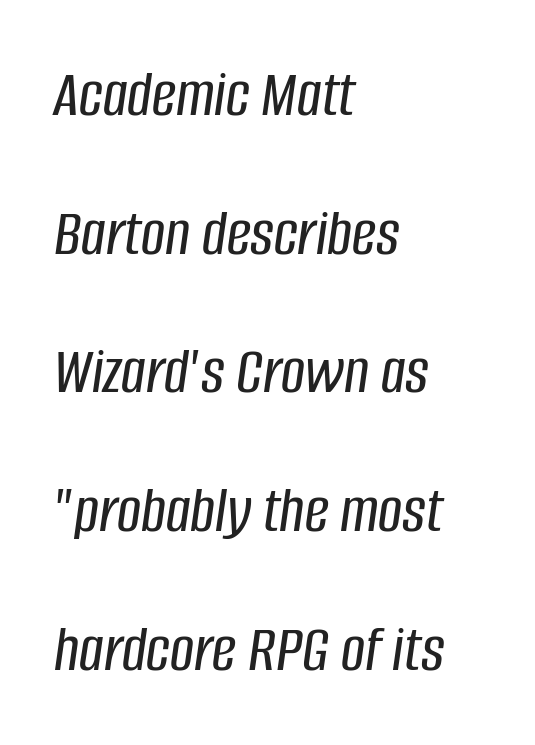
Q: Is the text italic (slanted)? A: Yes, it leans right by about 8 degrees.
Q: Is the text underlined? A: No.
Q: How is the paragraph aligned? A: Left-aligned.
Q: Is the spacing between letters normal or unusually wide? A: Normal.
Q: Is the spacing between lines tight, normal or loose? A: Loose.
Q: Width (condensed, normal, or wide)? A: Condensed.
Q: Stroke contrast? A: Low.
Q: x-height? A: Large.
Q: Monospaced? A: No.
